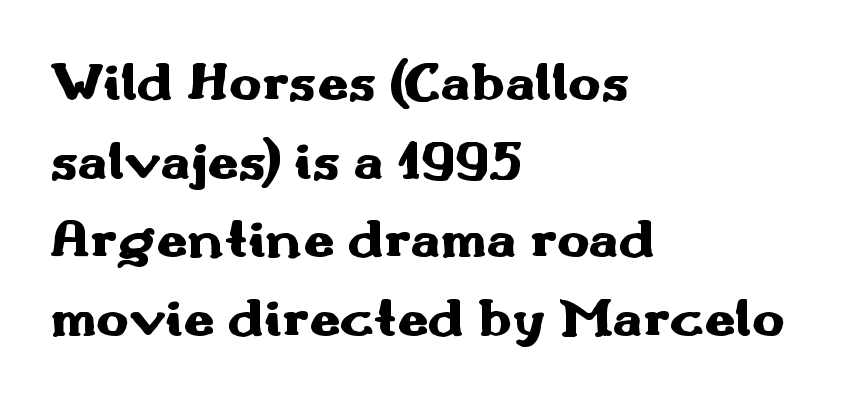
The setting favours the left margin, as ordinary paragraphs usually do. The lettering stays uniformly vertical, giving the passage a roman look. Bold? Absolutely — the strokes are thick and heavy. Characters follow at the spacing the type designer built in.
